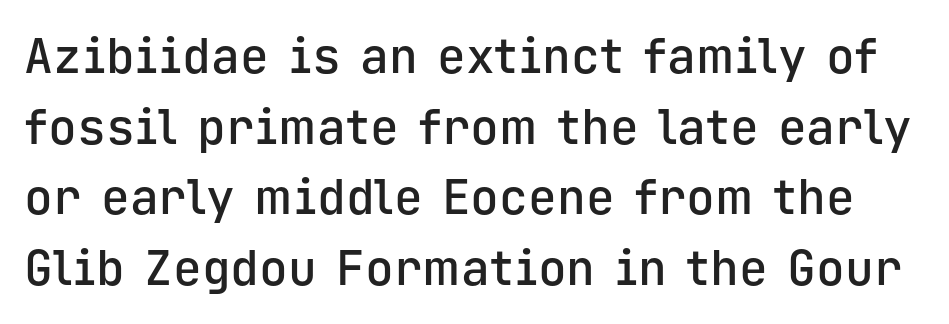
The image shows 48 px semibold sans-serif type, upright, monospaced; set normal line spacing (1.47x), normal letter spacing, not underlined; low stroke contrast and a medium x-height.
